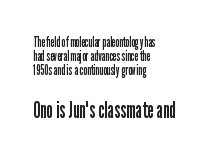
{"italic": "no", "bold": "no", "underline": "no", "align": "left", "line_spacing": "tight", "line_spacing_ratio": 0.99, "letter_spacing": "normal", "letter_spacing_em": 0.0, "larger_block": "second", "size_ratio": 1.71, "glyph_px": 24}
